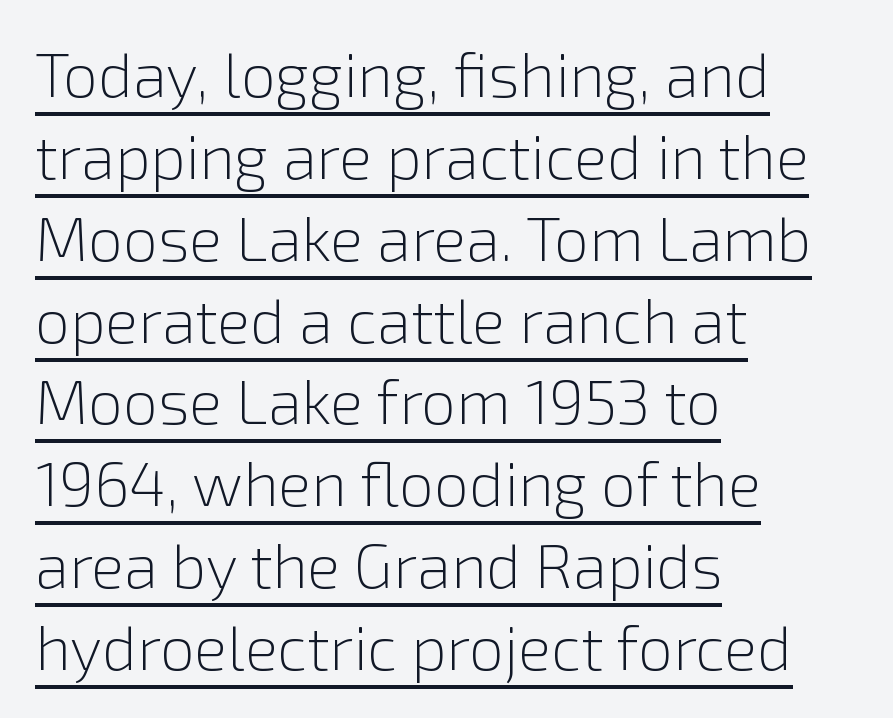
{"serif": "no", "italic": "no", "bold": "no", "weight": "light", "width": "normal", "x_height": "medium", "monospaced": "no", "underline": "yes", "align": "left", "line_spacing": "normal", "line_spacing_ratio": 1.32, "letter_spacing": "normal", "letter_spacing_em": 0.0, "glyph_px": 62}
